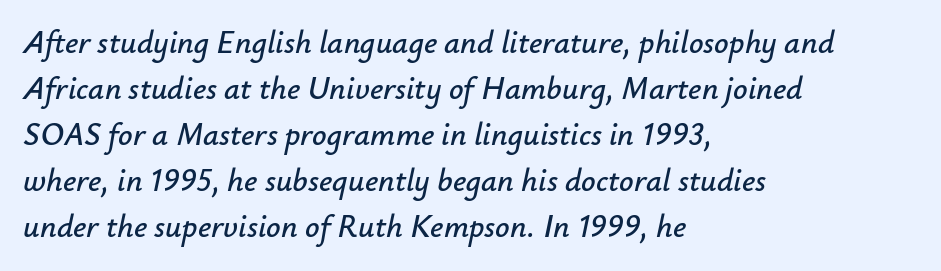
Q: Is the text italic (slanted)? A: Yes, it leans right by about 12 degrees.
Q: Is the text underlined? A: No.
Q: How is the paragraph aligned? A: Left-aligned.
Q: Is the spacing between letters normal or unusually wide? A: Normal.
Q: Is the spacing between lines tight, normal or loose? A: Normal.
Q: Width (condensed, normal, or wide)? A: Normal.
Q: Stroke contrast? A: Low.
Q: x-height? A: Small.
Q: Monospaced? A: No.
